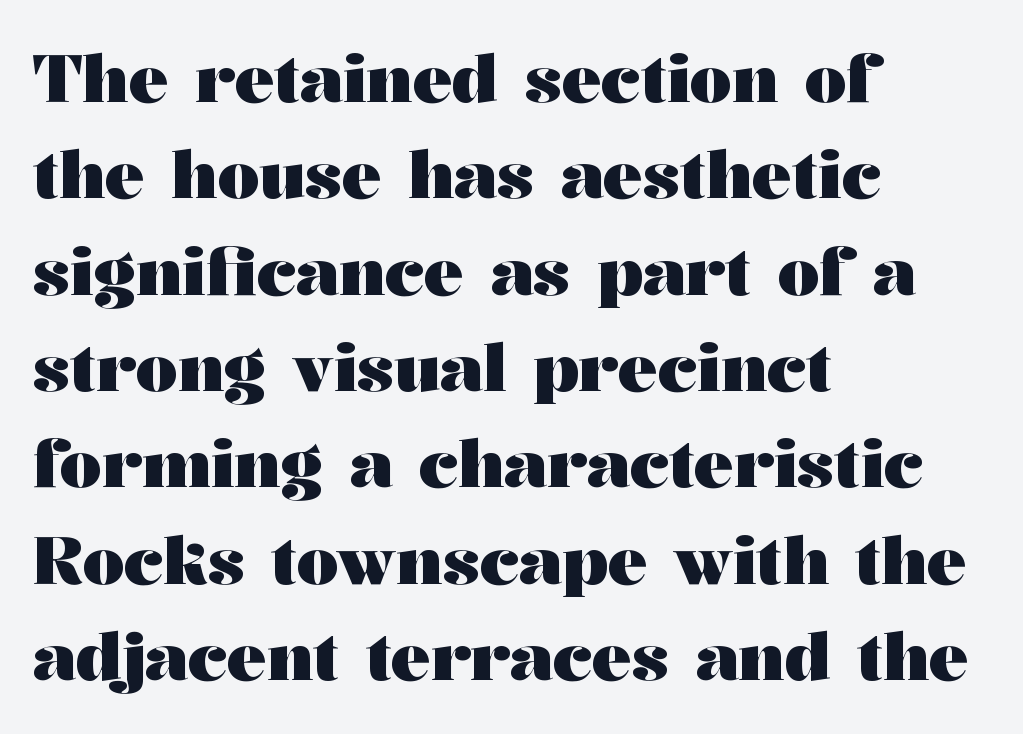
{"serif": "yes", "italic": "no", "bold": "yes", "weight": "heavy", "width": "wide", "stroke_contrast": "medium", "x_height": "medium", "monospaced": "no", "underline": "no", "align": "left", "line_spacing": "normal", "line_spacing_ratio": 1.46, "letter_spacing": "normal", "letter_spacing_em": 0.0, "glyph_px": 66}
